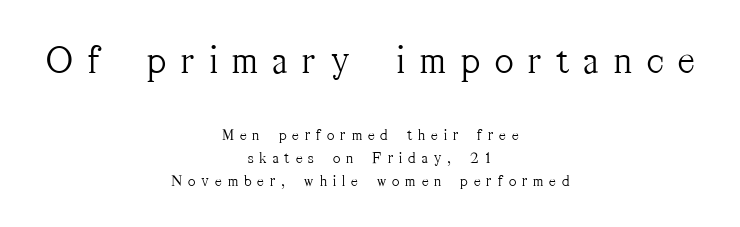
Stroke mass is kept to a normal reading level or below. The text was rendered using a seriffed face with decorative stroke endings. A typesetter would call this proportional, since set widths differ per character. Leftover space on each line is divided equally before and after the words.
